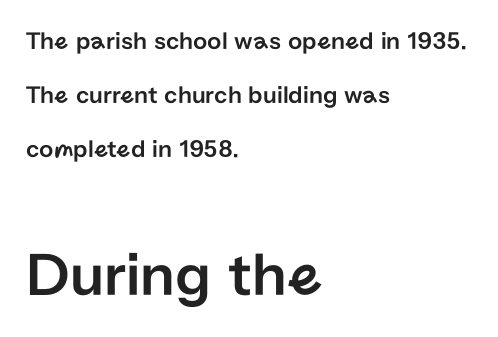
{"serif": "no", "italic": "no", "width": "normal", "stroke_contrast": "low", "x_height": "medium", "monospaced": "no", "underline": "no", "align": "left", "line_spacing": "loose", "line_spacing_ratio": 2.16, "letter_spacing": "normal", "letter_spacing_em": 0.0, "larger_block": "second", "size_ratio": 2.48, "glyph_px": 62}
